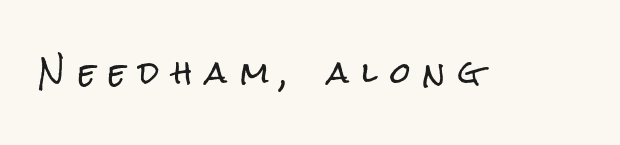
{"serif": "no", "italic": "no", "width": "condensed", "stroke_contrast": "low", "x_height": "medium", "monospaced": "no", "underline": "no", "letter_spacing": "wide", "letter_spacing_em": 0.47, "glyph_px": 29}
